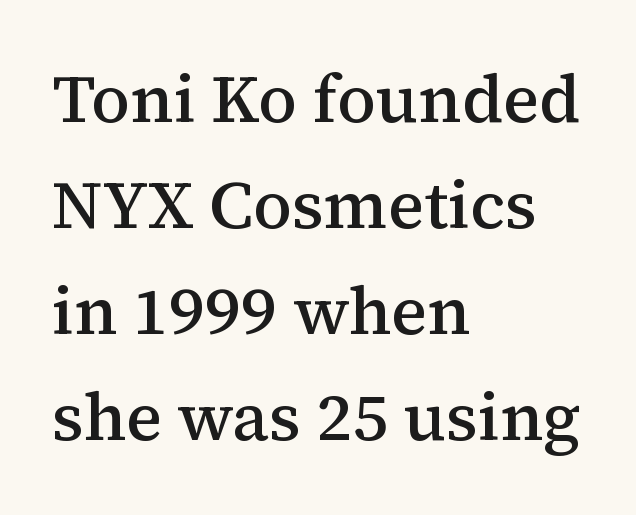
The image shows 67 px semibold serif type, upright; set left-aligned, normal line spacing (1.58x), normal letter spacing, not underlined; medium stroke contrast and a medium x-height.
